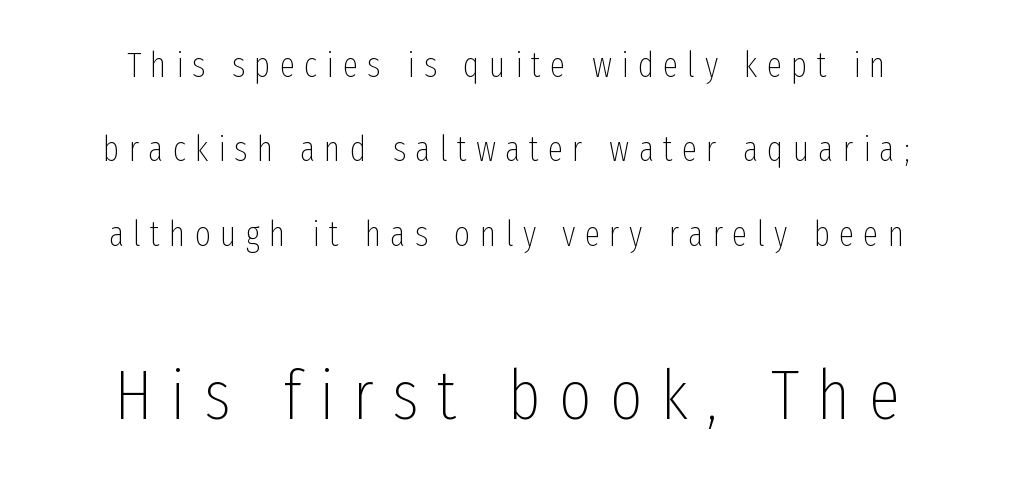
{"serif": "no", "italic": "no", "bold": "no", "weight": "thin", "width": "condensed", "stroke_contrast": "low", "x_height": "medium", "monospaced": "no", "underline": "no", "align": "center", "line_spacing": "loose", "line_spacing_ratio": 2.41, "letter_spacing": "wide", "letter_spacing_em": 0.26, "larger_block": "second", "size_ratio": 2.0, "glyph_px": 70}
